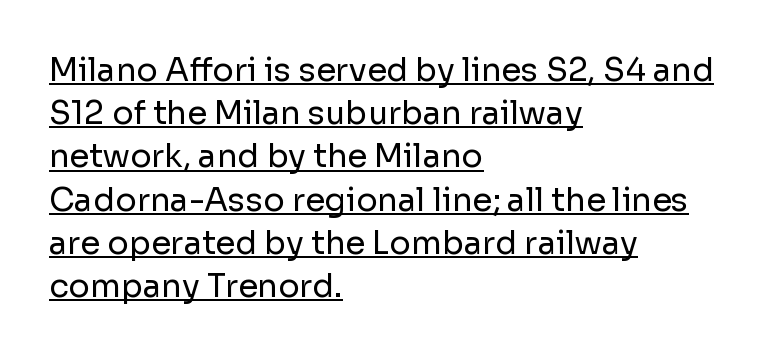
Q: Is the text bold? A: No.
Q: Is the text italic (slanted)? A: No, it is upright.
Q: Is the typeface a serif or a sans-serif typeface? A: Sans-serif.
Q: Is the text underlined? A: Yes.
Q: How is the paragraph aligned? A: Left-aligned.
Q: Is the spacing between letters normal or unusually wide? A: Normal.
Q: Is the spacing between lines tight, normal or loose? A: Normal.
Q: Width (condensed, normal, or wide)? A: Normal.
Q: Stroke contrast? A: Low.
Q: x-height? A: Medium.
Q: Monospaced? A: No.
